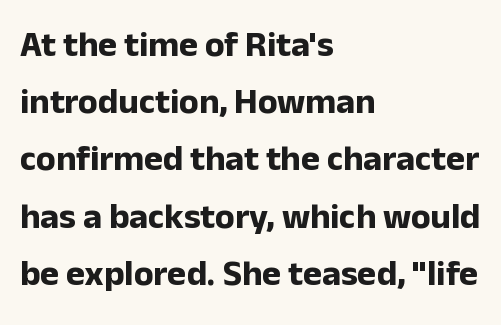
Letterform terminals end flat and unadorned throughout the passage. The axis of the letterforms is exactly vertical. The gap between lines stays unmarked. Horizontal bands of white between lines are of average thickness. A classic flush-left, rag-right setting is used for this passage.
